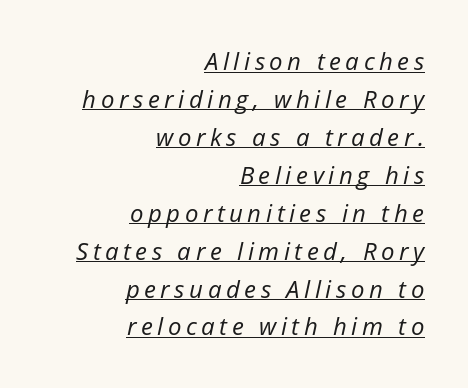
Q: Is the text bold? A: No.
Q: Is the text italic (slanted)? A: Yes, it leans right by about 12 degrees.
Q: Is the text underlined? A: Yes.
Q: How is the paragraph aligned? A: Right-aligned.
Q: Is the spacing between lines tight, normal or loose? A: Normal.
